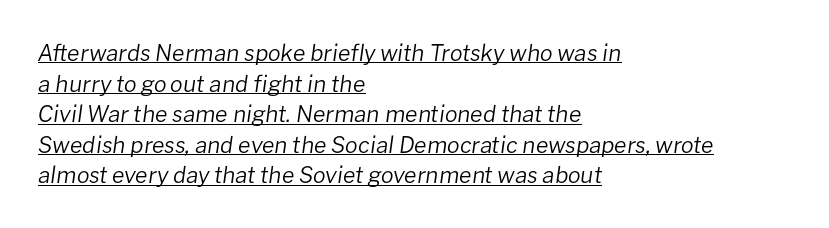
The image shows 23 px text type, italic (leaning right); set left-aligned, normal line spacing (1.33x), normal letter spacing, underlined.
